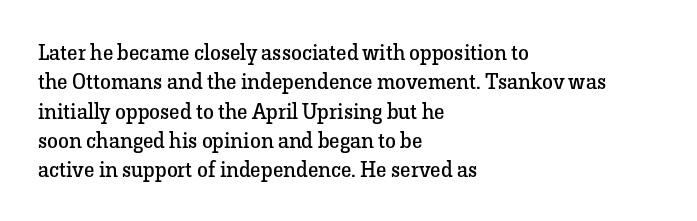
Q: Is the text bold? A: No.
Q: Is the text italic (slanted)? A: No, it is upright.
Q: Is the text underlined? A: No.
Q: How is the paragraph aligned? A: Left-aligned.
Q: Is the spacing between letters normal or unusually wide? A: Normal.
Q: Is the spacing between lines tight, normal or loose? A: Normal.
